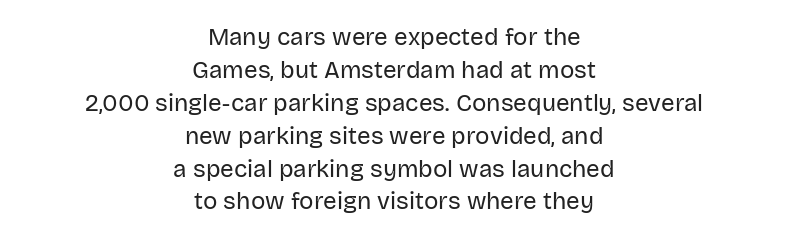
Unmarked baselines from the first word to the last. Both edges are ragged and mirror each other, which tells us the setting is centered. Every character sits straight up, as roman type does. The passage shown is not bold in any degree.
